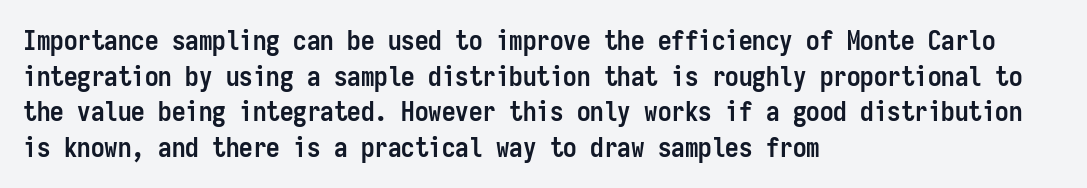
A typesetter would call this leading conventional body-copy spacing. Standard letterfit; no display-style spreading of the glyphs. The axis of the letterforms is exactly vertical. Typeset ragged right — the left edge is the straight one. Clear beneath every line of the passage. Each glyph is drawn with heavy, bold strokes.
